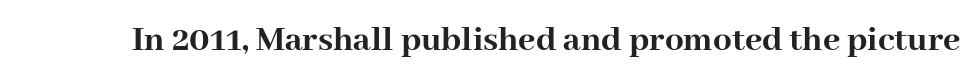
On the weight axis this lands at bold, roughly 700. This rendering leaves character spacing at its baseline value. A bare baseline throughout the passage. The designer went with a serif here, giving each stem small feet. A typesetter would call this proportional, since set widths differ per character.
